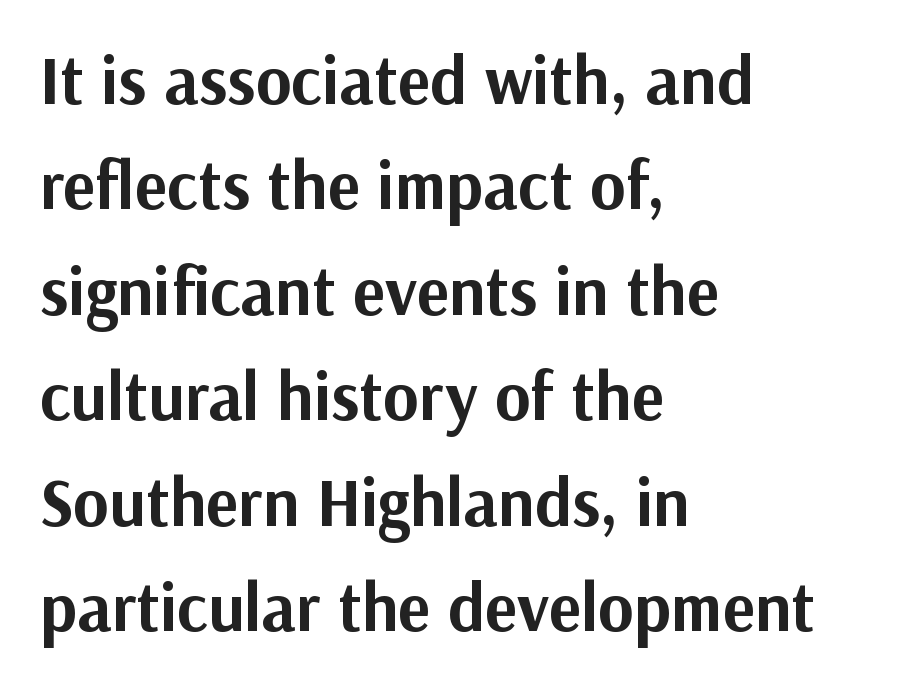
Q: Is the text bold? A: Yes.
Q: Is the text italic (slanted)? A: No, it is upright.
Q: Is the typeface a serif or a sans-serif typeface? A: Sans-serif.
Q: Is the text underlined? A: No.
Q: How is the paragraph aligned? A: Left-aligned.
Q: Is the spacing between letters normal or unusually wide? A: Normal.
Q: Is the spacing between lines tight, normal or loose? A: Normal.
Q: Width (condensed, normal, or wide)? A: Normal.
Q: Stroke contrast? A: Medium.
Q: x-height? A: Medium.
Q: Monospaced? A: No.
